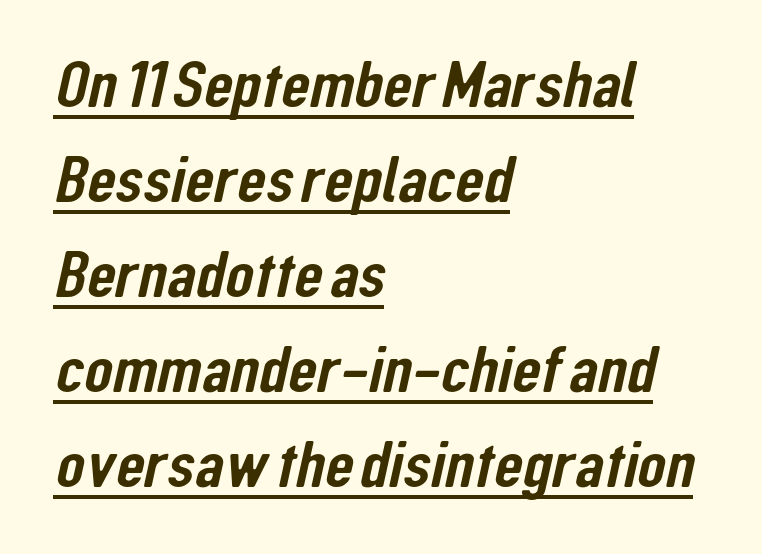
{"serif": "no", "width": "condensed", "stroke_contrast": "low", "x_height": "medium", "monospaced": "no", "underline": "yes", "align": "left", "line_spacing": "normal", "line_spacing_ratio": 1.44, "letter_spacing": "normal", "letter_spacing_em": 0.0, "glyph_px": 66}
